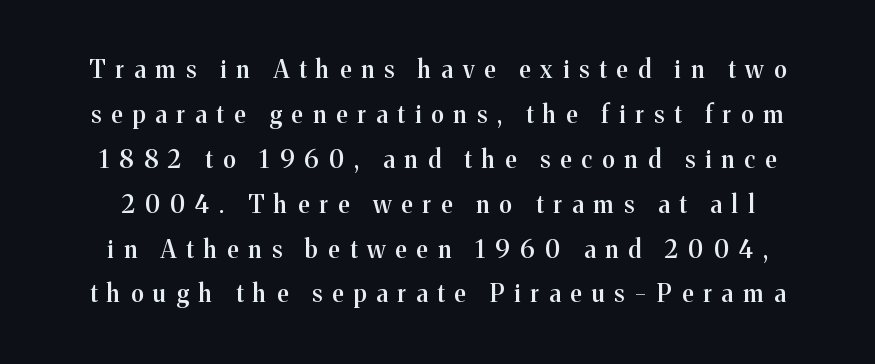
The image shows 24 px text type, upright; set line spacing 1.87x, unusually wide letter spacing (+0.42 em), not underlined.
